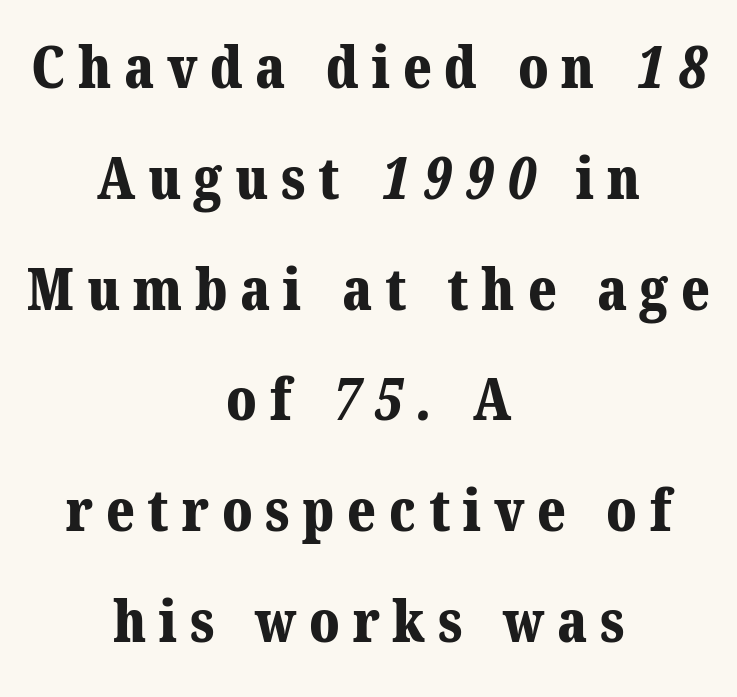
The image shows 58 px bold serif type; set centered, loose line spacing (1.91x), unusually wide letter spacing (+0.22 em), not underlined; medium stroke contrast and a medium x-height.
